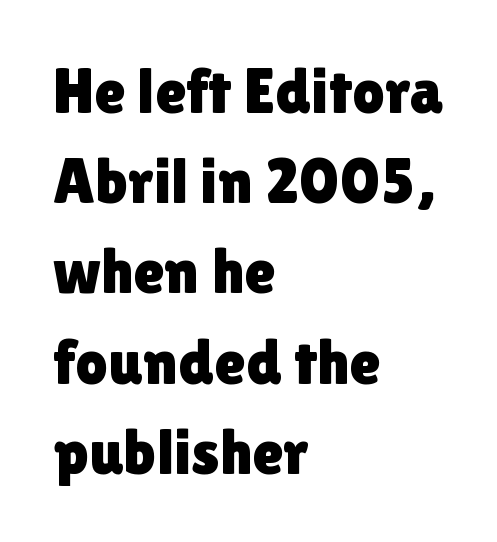
The image shows 64 px sans-serif type, upright; set left-aligned, normal line spacing (1.41x), normal letter spacing, not underlined; a medium x-height.
